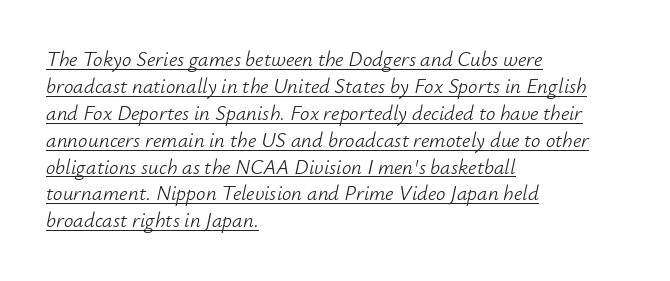
{"italic": "yes", "lean": "right", "slant_degrees": 12, "bold": "no", "underline": "yes", "align": "left", "line_spacing": "normal", "line_spacing_ratio": 1.28, "letter_spacing": "normal", "letter_spacing_em": 0.0, "glyph_px": 21}
